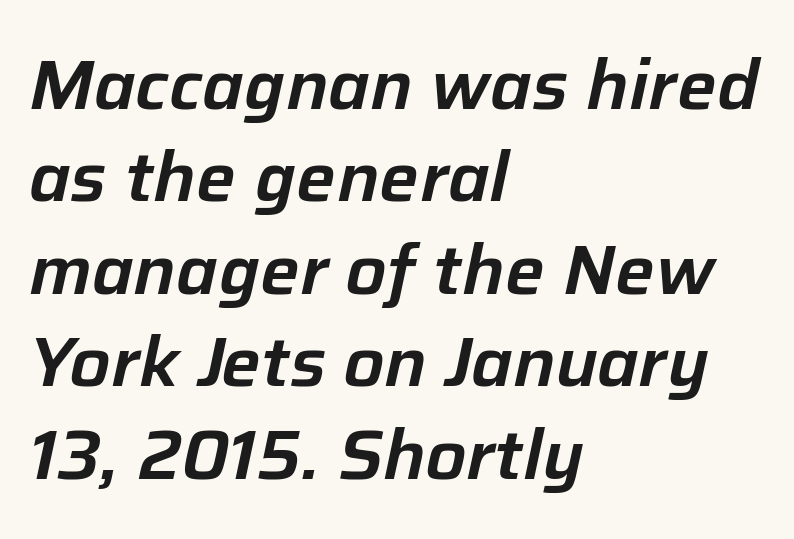
{"italic": "yes", "lean": "right", "slant_degrees": 12, "width": "normal", "stroke_contrast": "low", "x_height": "medium", "monospaced": "no", "underline": "no", "align": "left", "line_spacing": "normal", "line_spacing_ratio": 1.32, "letter_spacing": "normal", "letter_spacing_em": 0.0, "glyph_px": 70}
